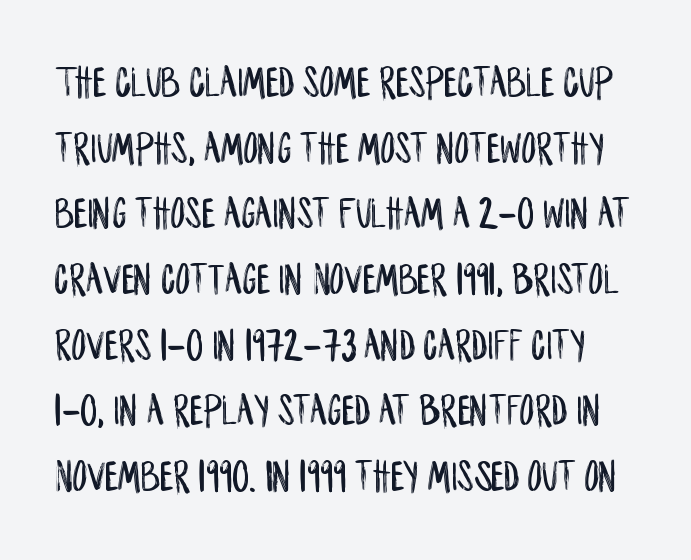
The rendering uses natural spacing where letterforms have individual widths. This is roman type, the default non-slanted kind. The font family rendered here belongs to the sans-serif group. You could call the tracking neutral — neither tight nor loose. Descenders hang freely into open space.
